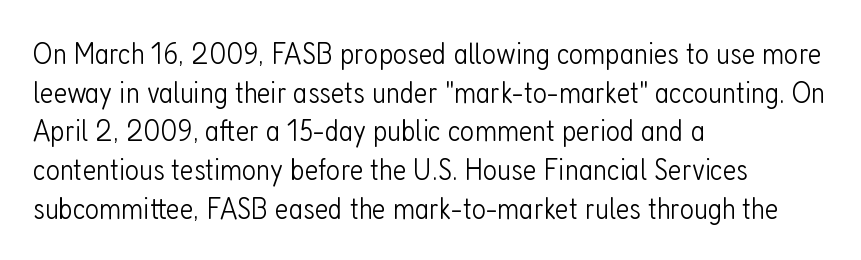
The image shows 31 px light, condensed sans-serif type, upright; set left-aligned, normal line spacing (1.25x), normal letter spacing, not underlined; low stroke contrast and a medium x-height.
